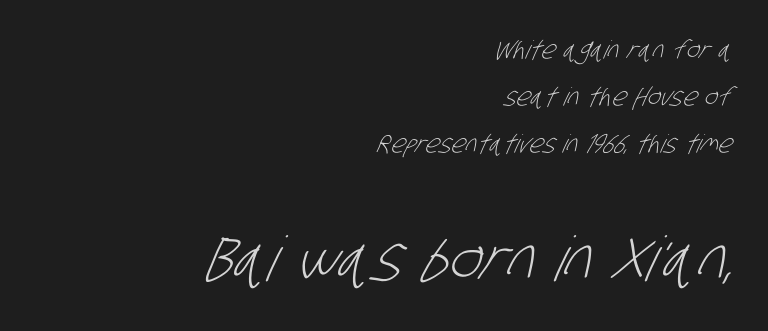
The image shows 62 px light, condensed sans-serif type; set right-aligned, line spacing 1.89x, normal letter spacing, not underlined; the second (bottom) block is 2.48x larger; low stroke contrast and a large x-height.
